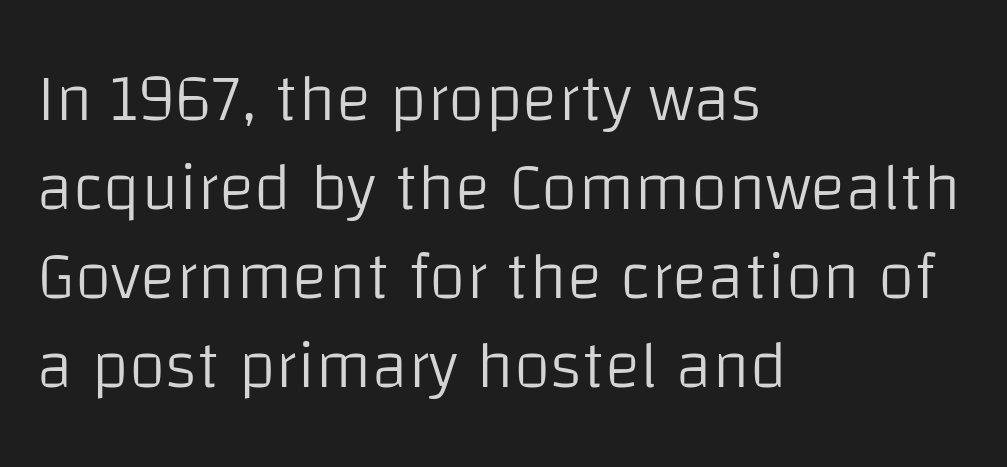
The image shows 67 px light sans-serif type, upright; set left-aligned, normal line spacing (1.33x), normal letter spacing, not underlined; low stroke contrast and a large x-height.
